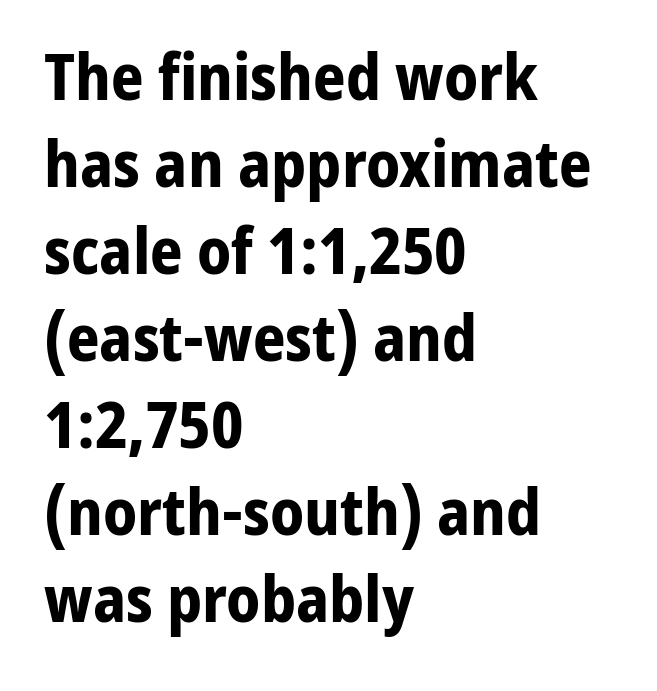
{"serif": "no", "italic": "no", "bold": "yes", "weight": "bold", "width": "normal", "stroke_contrast": "low", "x_height": "medium", "monospaced": "no", "underline": "no", "align": "left", "line_spacing": "normal", "line_spacing_ratio": 1.36, "letter_spacing": "normal", "letter_spacing_em": 0.0, "glyph_px": 64}
